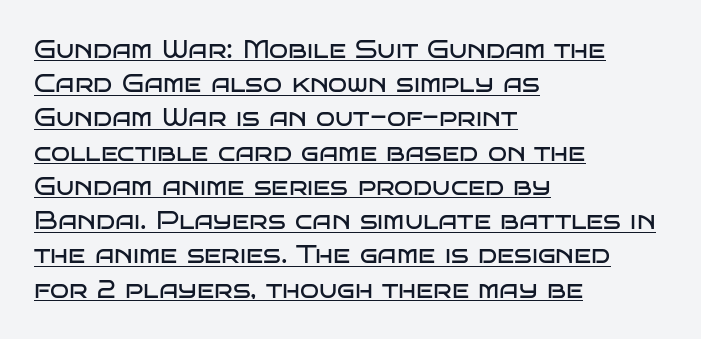
The image shows 25 px text type, upright; set left-aligned, normal line spacing (1.37x), normal letter spacing, underlined.
